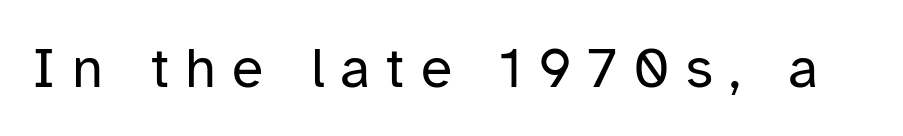
{"serif": "no", "italic": "no", "bold": "no", "weight": "regular", "width": "normal", "stroke_contrast": "low", "x_height": "medium", "monospaced": "no", "underline": "no", "letter_spacing": "wide", "letter_spacing_em": 0.28, "glyph_px": 57}
